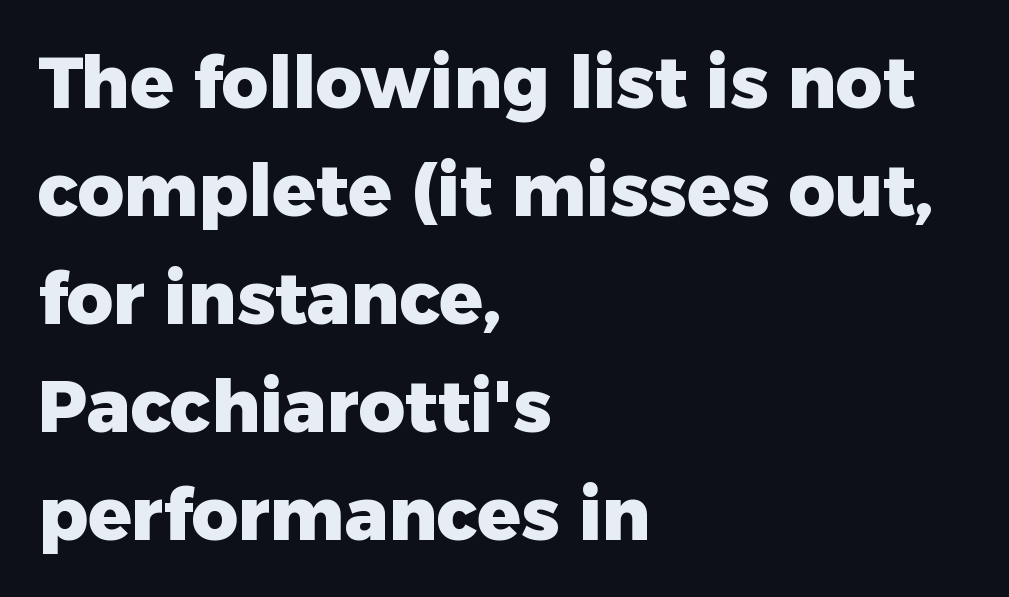
The image shows 72 px heavy sans-serif type, upright; set left-aligned, normal line spacing (1.5x), normal letter spacing, not underlined; low stroke contrast and a medium x-height.
